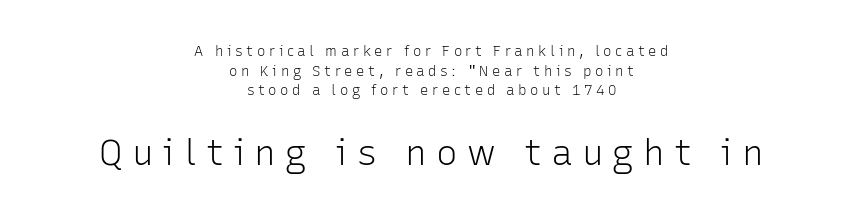
The image shows 36 px light sans-serif type, upright; set centered, normal line spacing (1.4x), unusually wide letter spacing (+0.25 em), not underlined; the second (bottom) block is 2.57x larger; low stroke contrast and a medium x-height.
